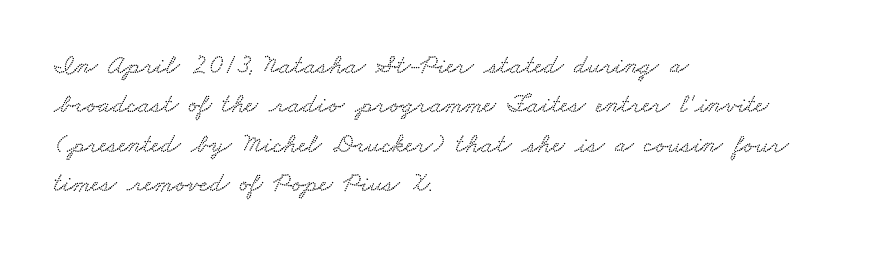
Q: Is the text underlined? A: No.
Q: How is the paragraph aligned? A: Left-aligned.
Q: Is the spacing between letters normal or unusually wide? A: Normal.
Q: Is the spacing between lines tight, normal or loose? A: Normal.
